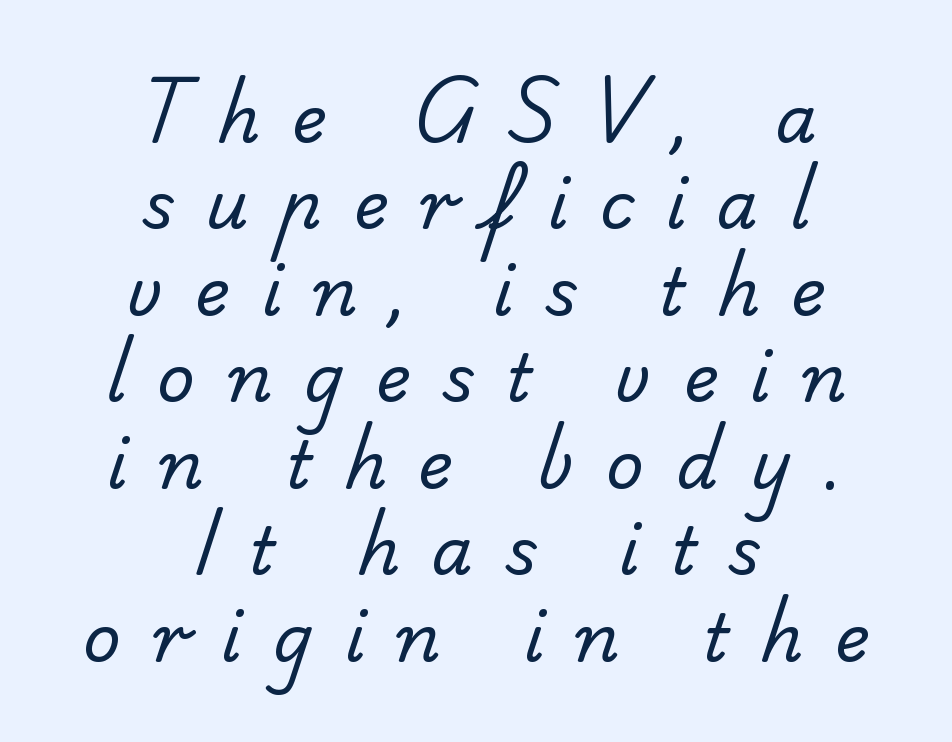
The image shows 66 px regular-weight sans-serif type; set centered, normal line spacing (1.31x), unusually wide letter spacing (+0.48 em), not underlined; low stroke contrast and a small x-height.
